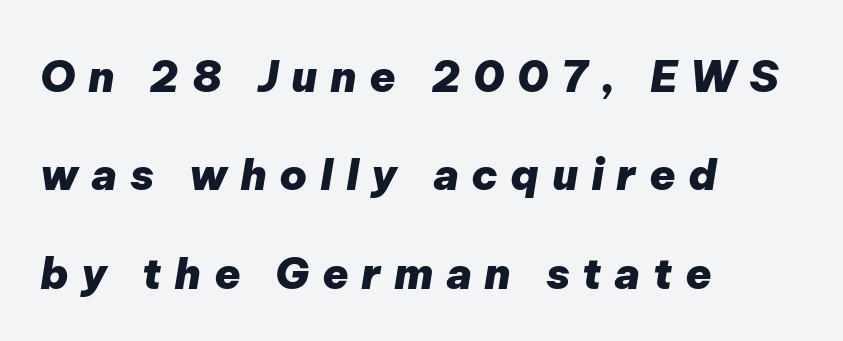
Spacing between characters has been opened up far beyond the box default. Check the space under the baseline: it is left empty. The glyphs have the mass of a bold cut. Is the block centered? No — it sits flush against the left margin. Is there much room between lines? Yes — plenty of vertical air separates them.
